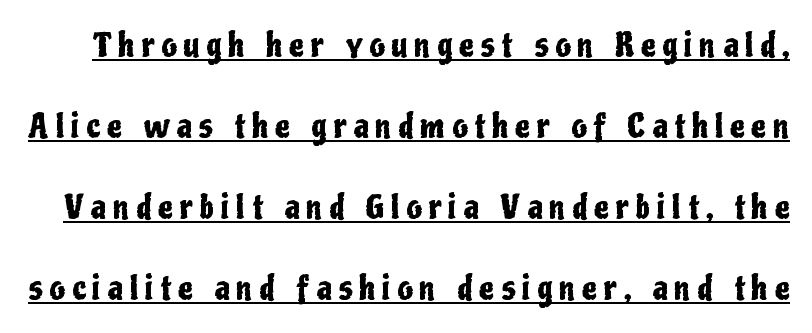
Compared with typical body copy, the letter spacing here is much looser. Leading: increased. These characters rest on top of a visible drawn line. The letters advance in unequal steps, a hallmark of proportional type. The type sits square on the baseline with zero lean. The letters carry no serifs — their stems end cleanly without finishing strokes.
